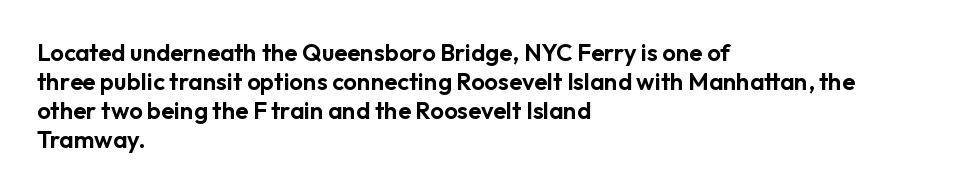
The image shows 24 px text type, upright; set left-aligned, line spacing 1.21x, normal letter spacing, not underlined.
